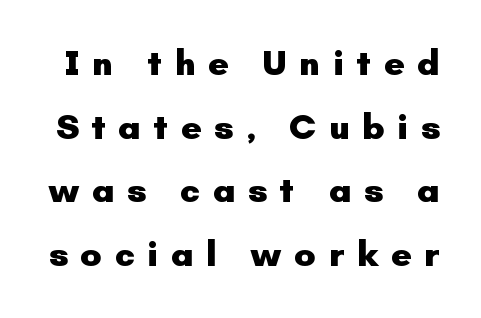
The image shows 36 px heavy sans-serif type, upright; set line spacing 1.77x, unusually wide letter spacing (+0.34 em), not underlined; low stroke contrast and a small x-height.
